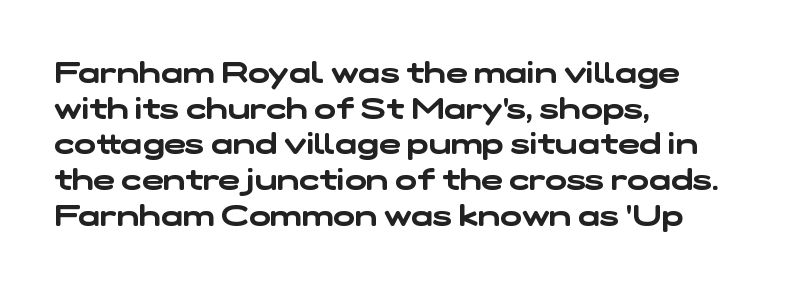
Q: Is the typeface a serif or a sans-serif typeface? A: Sans-serif.
Q: Is the text underlined? A: No.
Q: How is the paragraph aligned? A: Left-aligned.
Q: Is the spacing between letters normal or unusually wide? A: Normal.
Q: Width (condensed, normal, or wide)? A: Wide.
Q: Stroke contrast? A: Low.
Q: x-height? A: Medium.
Q: Monospaced? A: No.
